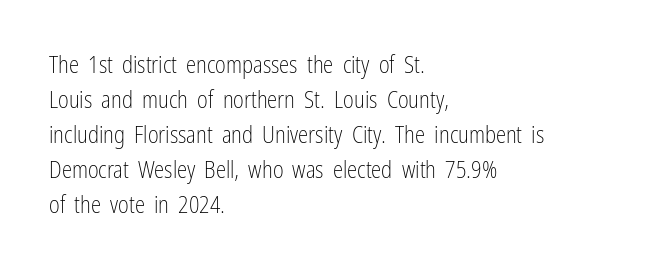
{"italic": "no", "bold": "no", "underline": "no", "align": "left", "line_spacing": "normal", "line_spacing_ratio": 1.52, "letter_spacing": "normal", "letter_spacing_em": 0.0, "glyph_px": 23}
